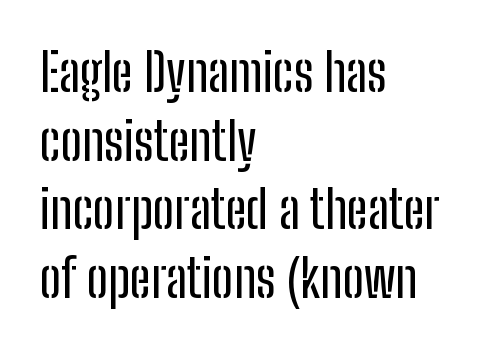
A typesetter would call this proportional, since set widths differ per character. Each row of text sits above clean, open space. Stroke terminals: plain, sans-serif. Casual observation: everything's shoved over to the left.
